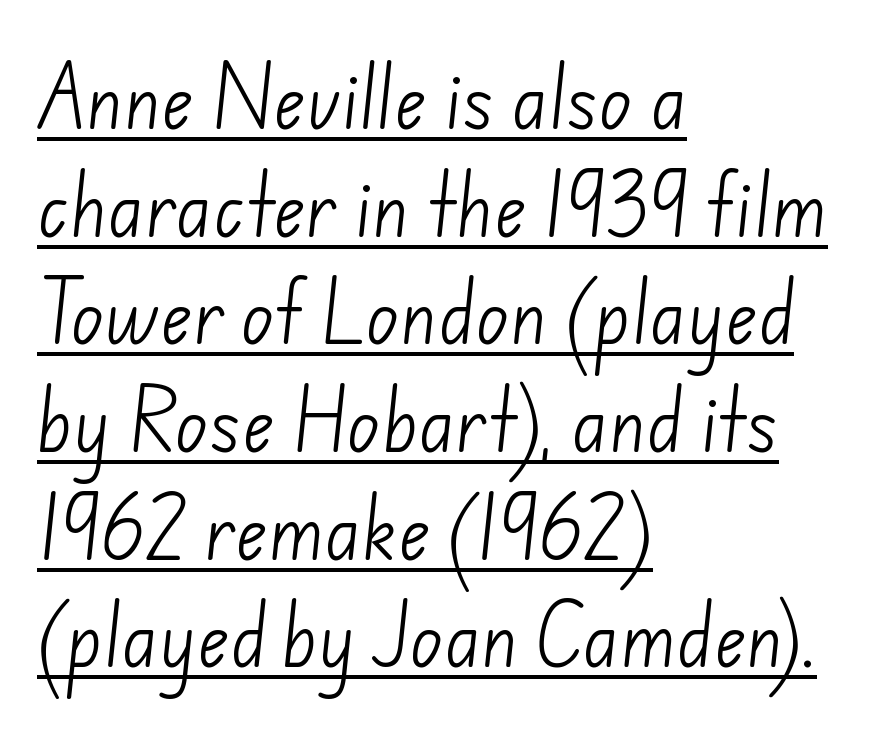
The image shows 69 px light sans-serif type; set left-aligned, normal line spacing (1.56x), normal letter spacing, underlined; low stroke contrast and a small x-height.
